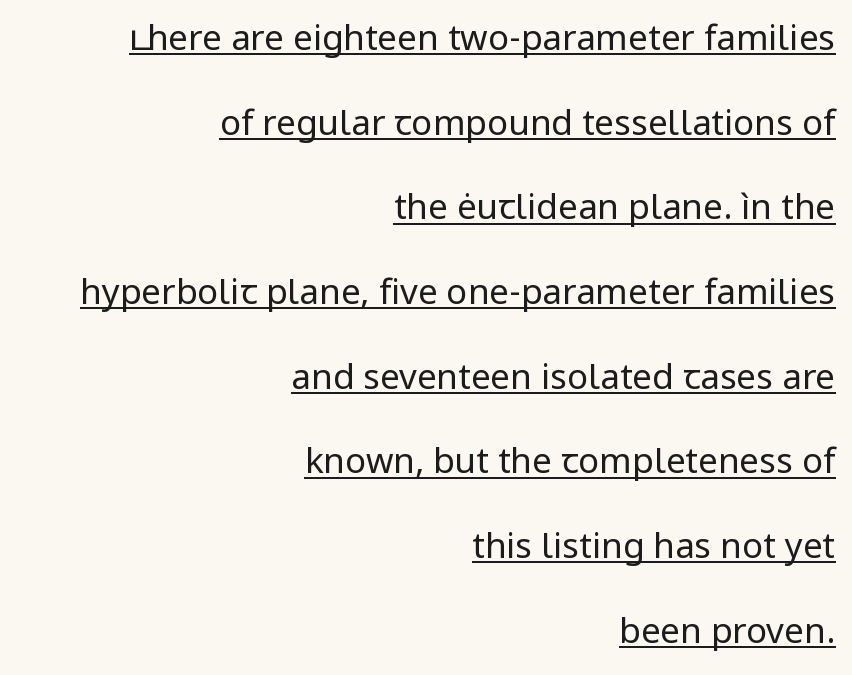
Q: Is the text bold? A: No.
Q: Is the text italic (slanted)? A: No, it is upright.
Q: Is the typeface a serif or a sans-serif typeface? A: Sans-serif.
Q: Is the text underlined? A: Yes.
Q: How is the paragraph aligned? A: Right-aligned.
Q: Is the spacing between letters normal or unusually wide? A: Normal.
Q: Is the spacing between lines tight, normal or loose? A: Loose.
Q: Width (condensed, normal, or wide)? A: Normal.
Q: Stroke contrast? A: Low.
Q: x-height? A: Medium.
Q: Monospaced? A: No.
